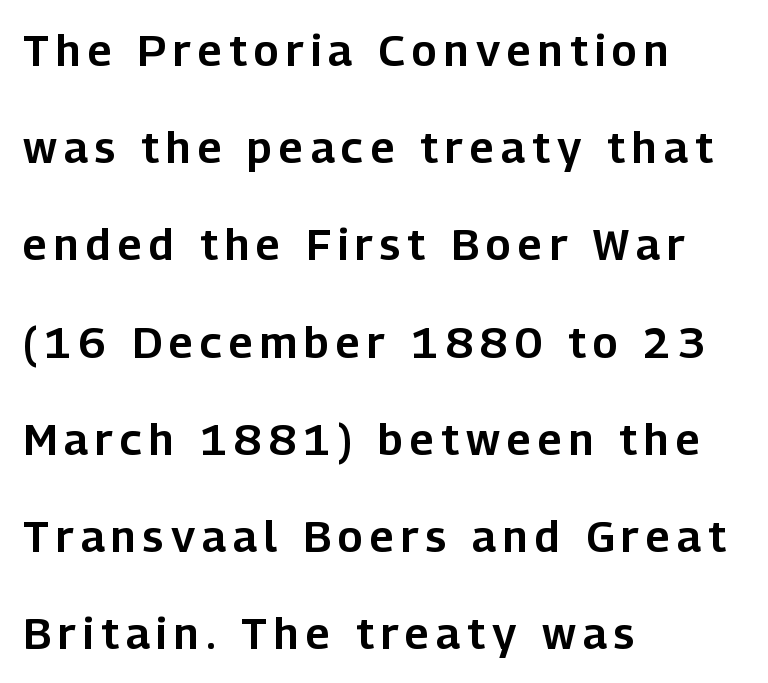
This sample uses a sans-serif face. Letters rest on an invisible, unmarked baseline. These lines are rendered in a variable-pitch font. How would I describe the line gaps? Wide and relaxed. Every character sits straight up, as roman type does.
